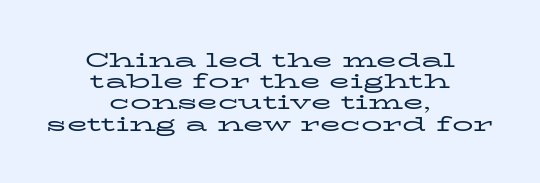
The image shows 21 px text type, upright; set centered, tight line spacing (1.01x), normal letter spacing, not underlined.
